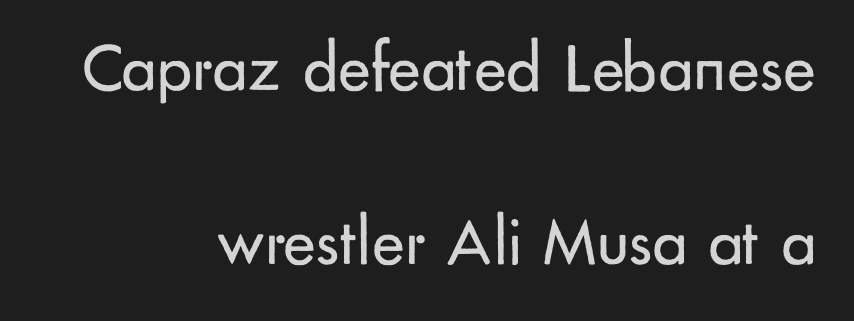
To sum up the face: it is a sans, with no serifs. Note the varied advance widths — an 'i' is clearly narrower than an 'm'. The letterforms sit at book weight or below. Leftover space on each line is placed entirely before the opening word. Glance below the letters and you will spot only blank space. This sample uses an upright cut, with every glyph sitting square on the baseline.
